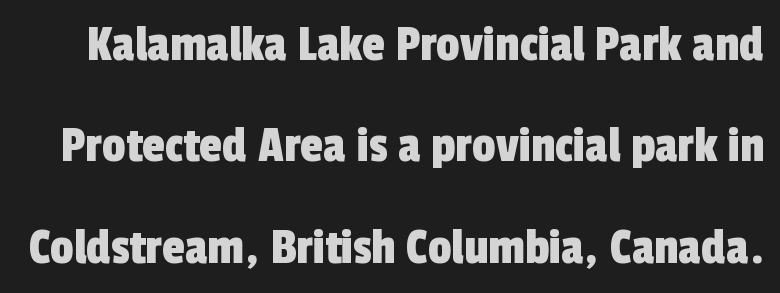
Q: Is the typeface a serif or a sans-serif typeface? A: Sans-serif.
Q: Is the text underlined? A: No.
Q: Is the spacing between letters normal or unusually wide? A: Normal.
Q: Is the spacing between lines tight, normal or loose? A: Loose.
Q: Width (condensed, normal, or wide)? A: Condensed.
Q: x-height? A: Medium.
Q: Monospaced? A: No.
